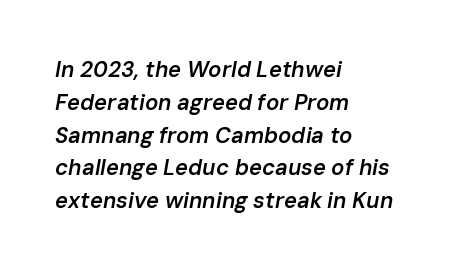
Q: Is the text bold? A: Semi-bold.
Q: Is the text italic (slanted)? A: Yes, it leans right by about 10 degrees.
Q: Is the text underlined? A: No.
Q: How is the paragraph aligned? A: Left-aligned.
Q: Is the spacing between letters normal or unusually wide? A: Normal.
Q: Is the spacing between lines tight, normal or loose? A: Normal.
